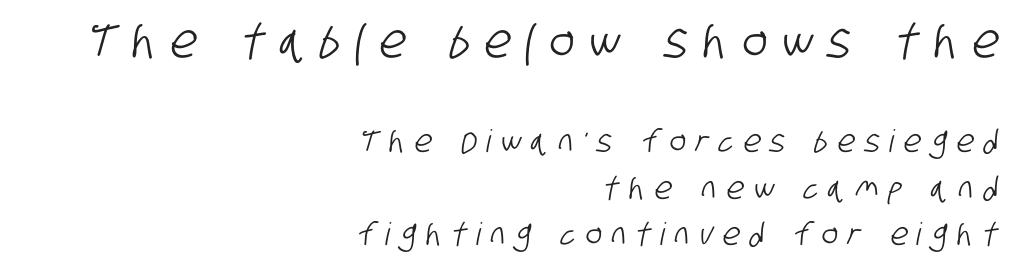
Characters follow at a spacing far wider than the type designer built in. The passage shown is not underscored anywhere. Observe the absence of serifs on each vertical stroke in this sample. A flush-right, rag-left setting is used for this passage.
